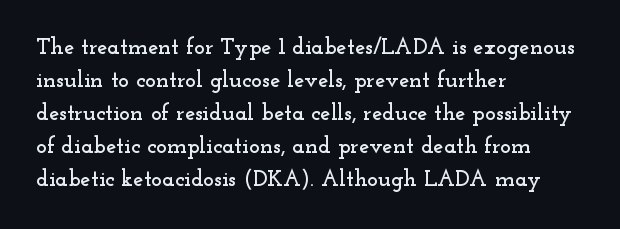
Q: Is the text italic (slanted)? A: No, it is upright.
Q: Is the text underlined? A: No.
Q: How is the paragraph aligned? A: Left-aligned.
Q: Is the spacing between letters normal or unusually wide? A: Normal.
Q: Is the spacing between lines tight, normal or loose? A: Normal.
